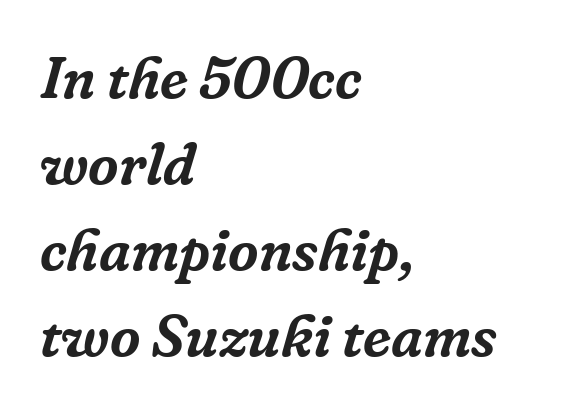
Q: Is the text italic (slanted)? A: Yes, it leans right by about 16 degrees.
Q: Is the typeface a serif or a sans-serif typeface? A: Serif.
Q: Is the text underlined? A: No.
Q: How is the paragraph aligned? A: Left-aligned.
Q: Is the spacing between letters normal or unusually wide? A: Normal.
Q: Is the spacing between lines tight, normal or loose? A: Normal.
Q: Width (condensed, normal, or wide)? A: Normal.
Q: Stroke contrast? A: Low.
Q: x-height? A: Medium.
Q: Monospaced? A: No.
